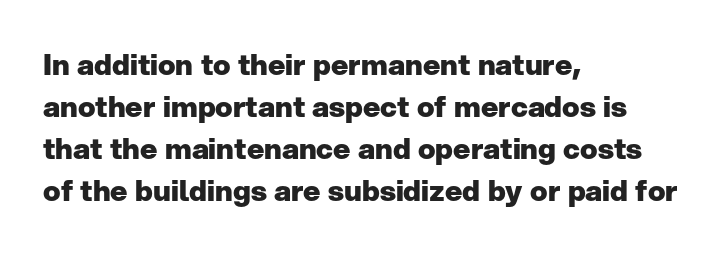
The image shows 29 px heavy sans-serif type, upright; set left-aligned, normal line spacing (1.45x), normal letter spacing, not underlined; low stroke contrast and a medium x-height.
